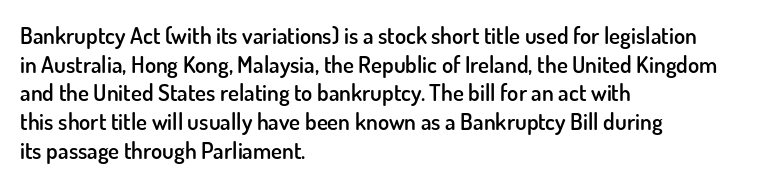
Q: Is the text bold? A: Semi-bold.
Q: Is the text italic (slanted)? A: No, it is upright.
Q: Is the text underlined? A: No.
Q: How is the paragraph aligned? A: Left-aligned.
Q: Is the spacing between letters normal or unusually wide? A: Normal.
Q: Is the spacing between lines tight, normal or loose? A: Normal.
